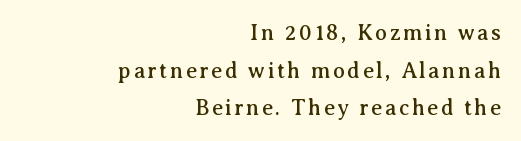
Tall strokes in this sample are plumb rather than angled. The lines are quadded right. Underline: absent.
